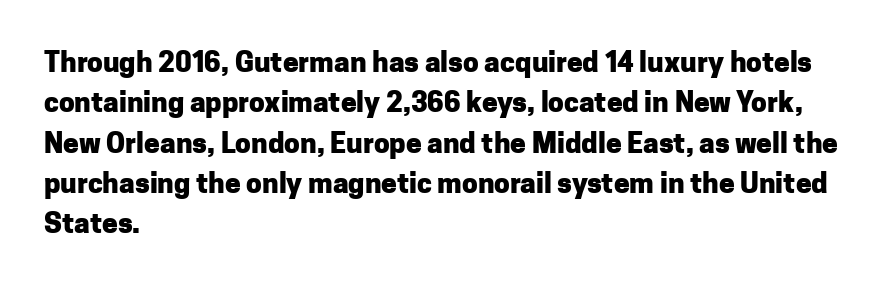
{"serif": "no", "italic": "no", "bold": "yes", "weight": "heavy", "width": "normal", "stroke_contrast": "low", "x_height": "medium", "monospaced": "no", "underline": "no", "align": "left", "line_spacing": "normal", "line_spacing_ratio": 1.44, "letter_spacing": "normal", "letter_spacing_em": 0.0, "glyph_px": 28}
